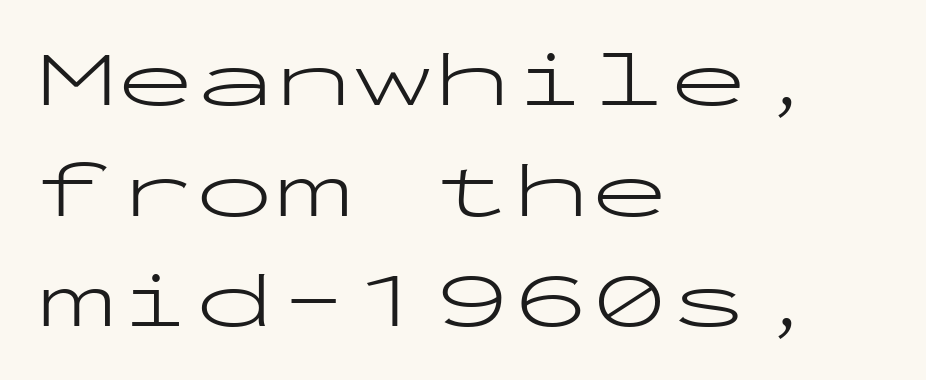
The image shows 79 px light, wide sans-serif type, upright, monospaced; set left-aligned, normal line spacing (1.4x), normal letter spacing, not underlined; low stroke contrast and a medium x-height.
